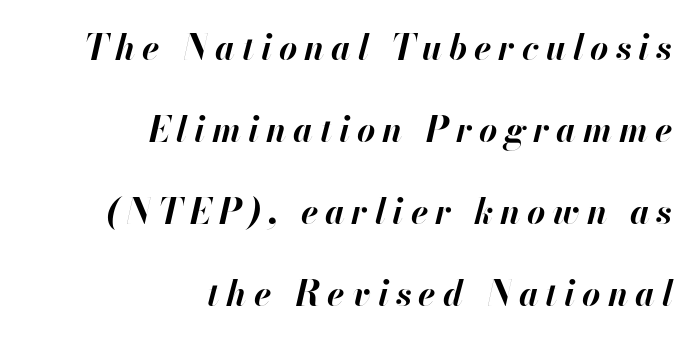
{"italic": "yes", "lean": "right", "slant_degrees": 13, "bold": "yes", "weight": "bold", "width": "normal", "stroke_contrast": "high", "x_height": "small", "monospaced": "no", "underline": "no", "align": "right", "line_spacing": "loose", "line_spacing_ratio": 2.34, "letter_spacing": "wide", "letter_spacing_em": 0.2, "glyph_px": 35}
